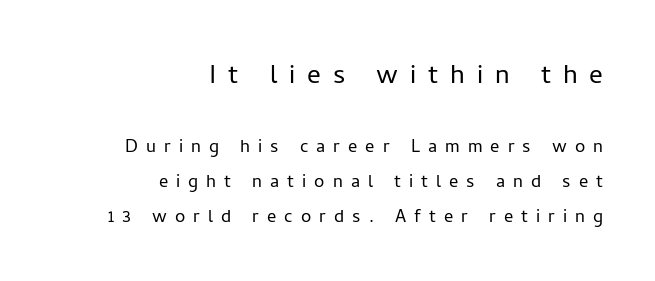
Quick note: interline space is typical. You could not count columns in this text — the font is proportionally spaced. Which margin do the lines hug? The right one — the left edge is uneven. The words here are not underlined. Does extra space separate the letters? Yes, quite a lot of it.
